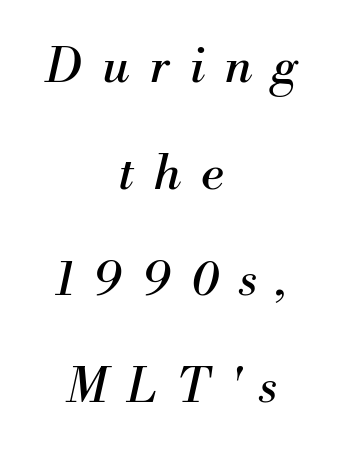
Q: Is the text bold? A: No.
Q: Is the text italic (slanted)? A: Yes, it leans right by about 13 degrees.
Q: Is the typeface a serif or a sans-serif typeface? A: Serif.
Q: Is the text underlined? A: No.
Q: How is the paragraph aligned? A: Centered.
Q: Is the spacing between letters normal or unusually wide? A: Unusually wide.
Q: Is the spacing between lines tight, normal or loose? A: Loose.
Q: Width (condensed, normal, or wide)? A: Normal.
Q: Stroke contrast? A: Medium.
Q: x-height? A: Small.
Q: Monospaced? A: No.
